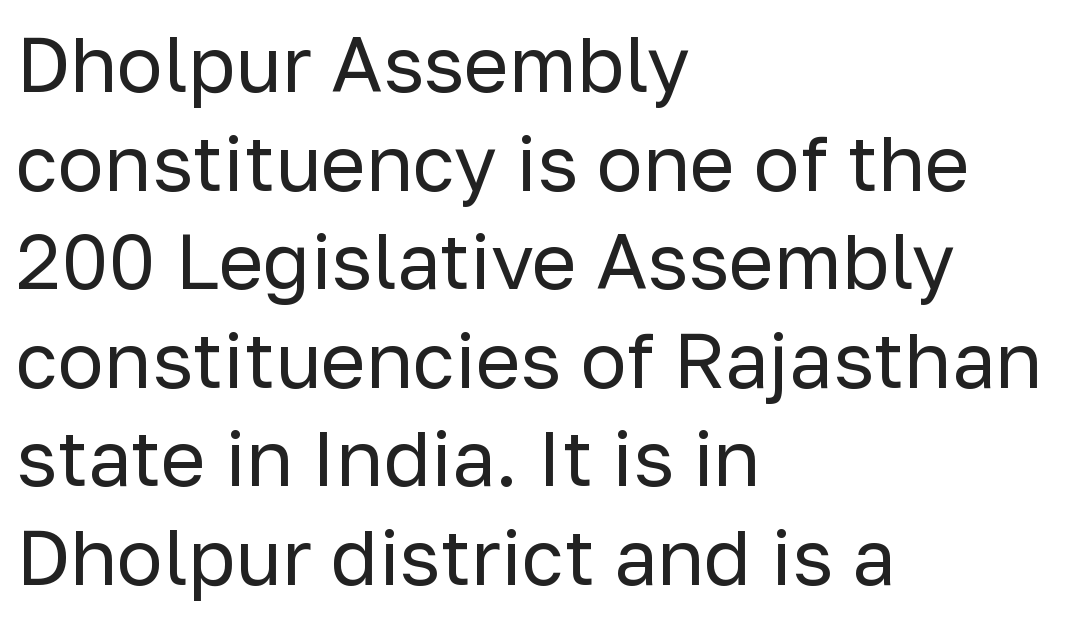
{"serif": "no", "italic": "no", "bold": "no", "weight": "regular", "width": "normal", "stroke_contrast": "low", "x_height": "medium", "monospaced": "no", "underline": "no", "align": "left", "line_spacing": "normal", "line_spacing_ratio": 1.28, "letter_spacing": "normal", "letter_spacing_em": 0.0, "glyph_px": 77}
